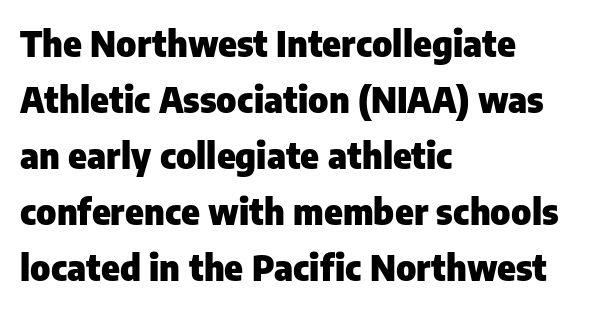
Baseline-to-baseline distance is the conventional proportion of letter height. No italicization has been applied; the sample stays upright. This rendering uses left alignment, leaving the right contour irregular. Proportional: the letters do not fall into vertical columns. The face used here is rendered with its standard letterfit. The typesetting leans heavy: a genuine bold.
